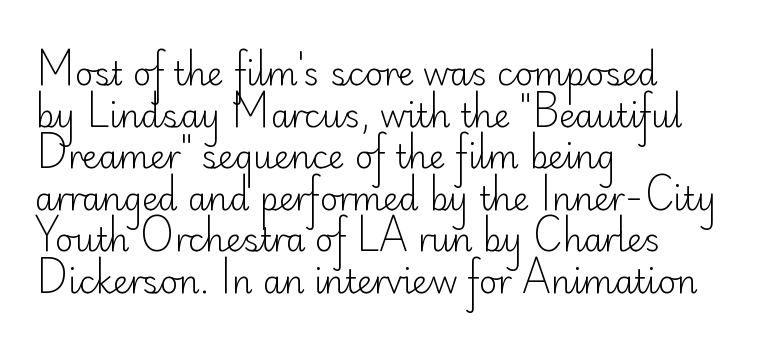
{"serif": "no", "italic": "no", "bold": "no", "weight": "light", "width": "normal", "stroke_contrast": "low", "x_height": "small", "monospaced": "no", "underline": "no", "align": "left", "line_spacing": "normal", "line_spacing_ratio": 1.3, "letter_spacing": "normal", "letter_spacing_em": 0.0, "glyph_px": 32}
